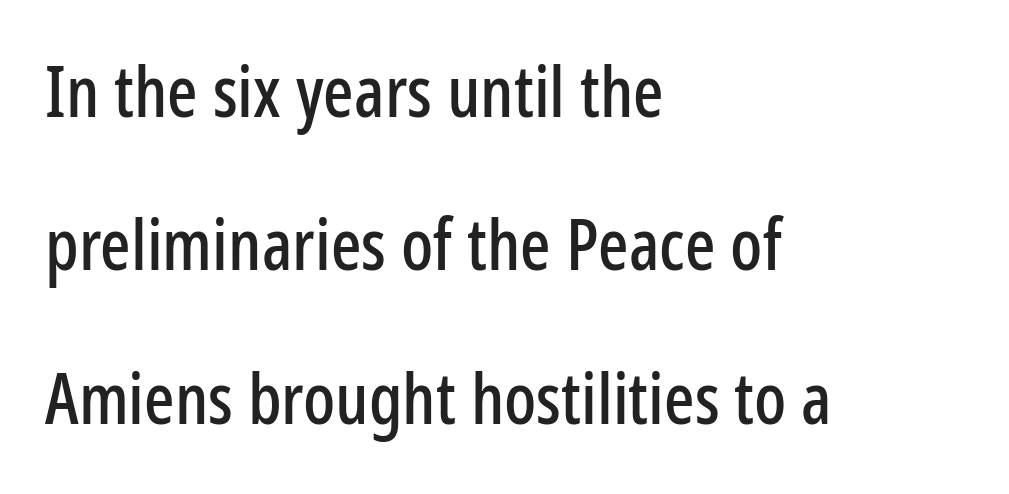
The image shows 71 px condensed sans-serif type, upright; set left-aligned, loose line spacing (2.16x), normal letter spacing, not underlined; low stroke contrast and a medium x-height.
